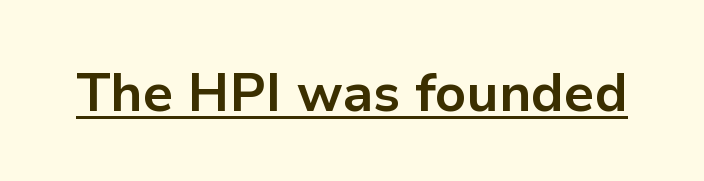
{"serif": "no", "italic": "no", "bold": "yes", "weight": "bold", "width": "normal", "stroke_contrast": "low", "x_height": "medium", "monospaced": "no", "underline": "yes", "letter_spacing": "normal", "letter_spacing_em": 0.0, "glyph_px": 53}
